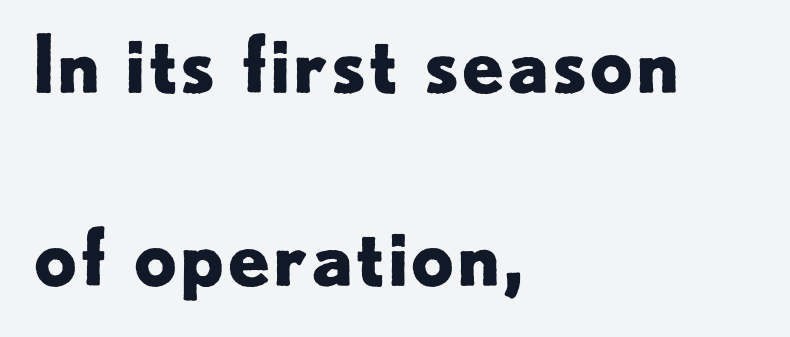
{"serif": "no", "italic": "no", "bold": "yes", "weight": "bold", "width": "normal", "stroke_contrast": "low", "x_height": "small", "monospaced": "no", "underline": "no", "align": "left", "line_spacing": "loose", "line_spacing_ratio": 2.48, "letter_spacing": "normal", "letter_spacing_em": 0.0, "glyph_px": 78}
